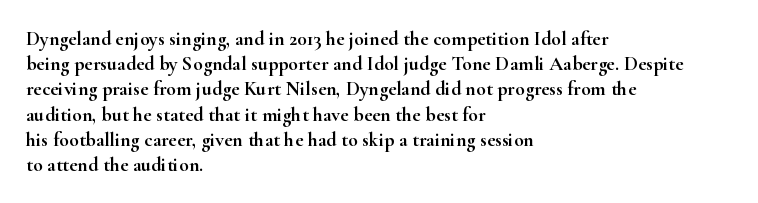
Q: Is the text italic (slanted)? A: No, it is upright.
Q: Is the text underlined? A: No.
Q: How is the paragraph aligned? A: Left-aligned.
Q: Is the spacing between letters normal or unusually wide? A: Normal.
Q: Is the spacing between lines tight, normal or loose? A: Normal.
